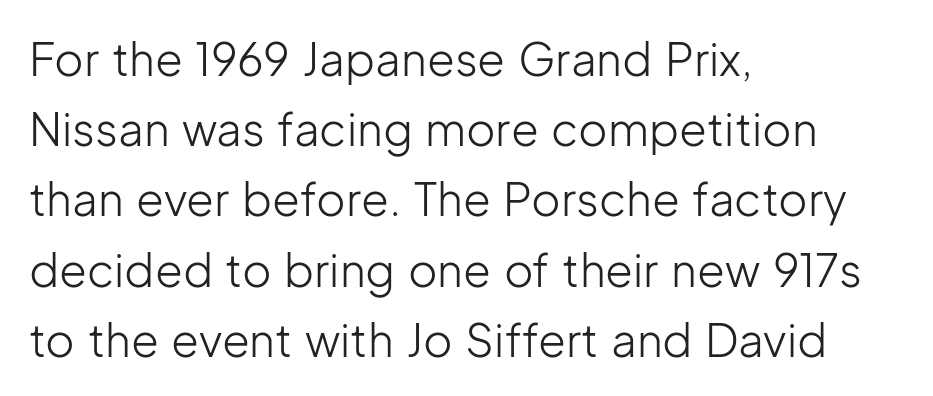
Q: Is the text bold? A: No.
Q: Is the text italic (slanted)? A: No, it is upright.
Q: Is the typeface a serif or a sans-serif typeface? A: Sans-serif.
Q: Is the text underlined? A: No.
Q: How is the paragraph aligned? A: Left-aligned.
Q: Is the spacing between letters normal or unusually wide? A: Normal.
Q: Is the spacing between lines tight, normal or loose? A: Normal.
Q: Width (condensed, normal, or wide)? A: Normal.
Q: Stroke contrast? A: Low.
Q: x-height? A: Medium.
Q: Monospaced? A: No.
